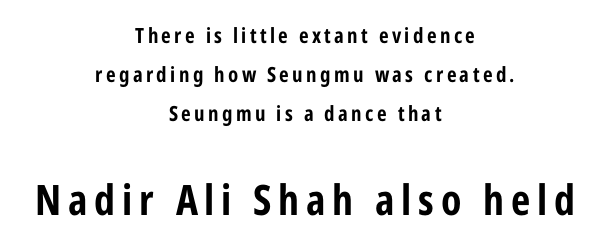
{"serif": "no", "italic": "no", "bold": "yes", "weight": "bold", "width": "condensed", "stroke_contrast": "low", "x_height": "medium", "monospaced": "no", "underline": "no", "align": "center", "line_spacing_ratio": 1.85, "larger_block": "second", "size_ratio": 2.0, "glyph_px": 42}
